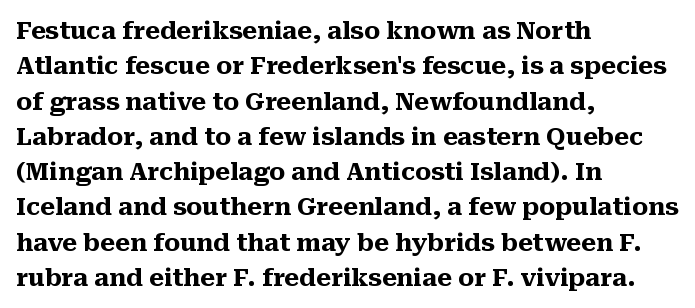
{"italic": "no", "bold": "yes", "underline": "no", "align": "left", "line_spacing": "normal", "line_spacing_ratio": 1.47, "letter_spacing": "normal", "letter_spacing_em": 0.0, "glyph_px": 24}
